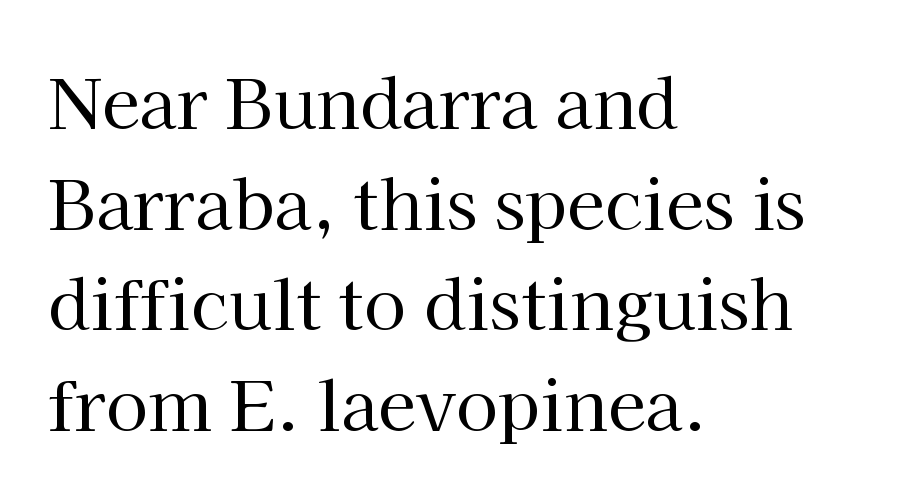
Characters remain perfectly vertical along every line. A normal amount of white space separates one row of letters from the next. Look at the bottom of the vertical strokes: they flare into serifs here. Layout note: lines flush left.
